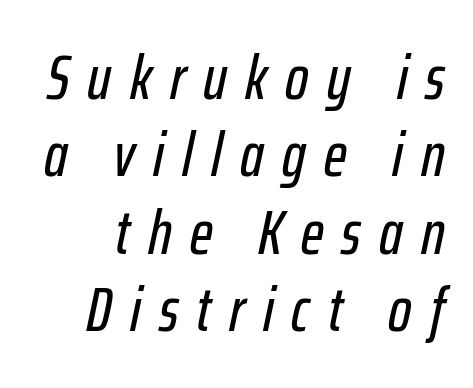
Q: Is the text italic (slanted)? A: Yes, it leans right by about 12 degrees.
Q: Is the text underlined? A: No.
Q: Is the spacing between letters normal or unusually wide? A: Unusually wide.
Q: Is the spacing between lines tight, normal or loose? A: Normal.
Q: Width (condensed, normal, or wide)? A: Condensed.
Q: Stroke contrast? A: Low.
Q: x-height? A: Medium.
Q: Monospaced? A: No.
